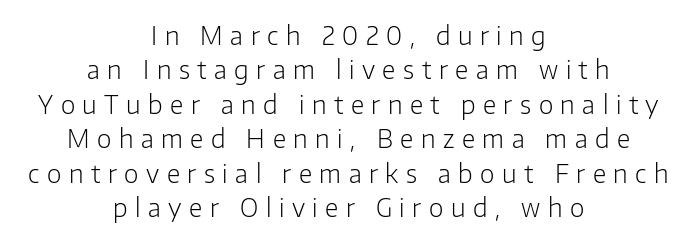
The letterforms sit at book weight or below. Each line is balanced around a shared central axis. Posture: straight, roman, zero tilt. Descender tails drop into unmarked territory.
